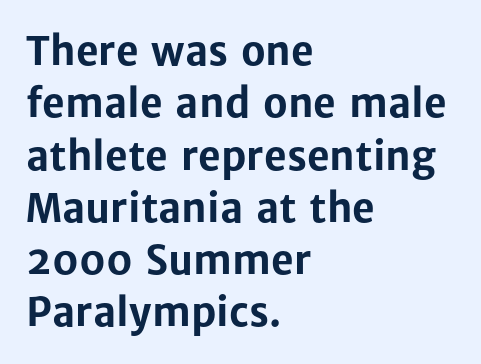
Q: Is the text bold? A: Yes.
Q: Is the text italic (slanted)? A: No, it is upright.
Q: Is the typeface a serif or a sans-serif typeface? A: Sans-serif.
Q: Is the text underlined? A: No.
Q: How is the paragraph aligned? A: Left-aligned.
Q: Is the spacing between letters normal or unusually wide? A: Normal.
Q: Is the spacing between lines tight, normal or loose? A: Normal.
Q: Width (condensed, normal, or wide)? A: Normal.
Q: Stroke contrast? A: Low.
Q: x-height? A: Medium.
Q: Monospaced? A: No.
